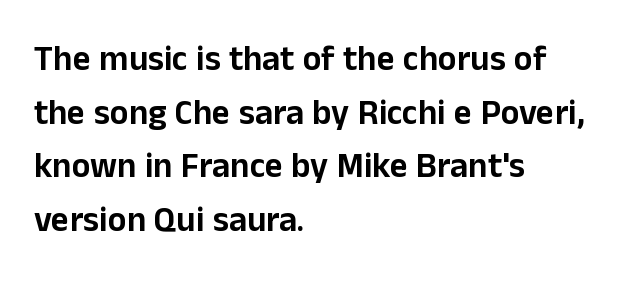
{"serif": "no", "italic": "no", "width": "normal", "stroke_contrast": "low", "x_height": "medium", "monospaced": "no", "underline": "no", "align": "left", "line_spacing": "normal", "line_spacing_ratio": 1.53, "letter_spacing": "normal", "letter_spacing_em": 0.0, "glyph_px": 35}
